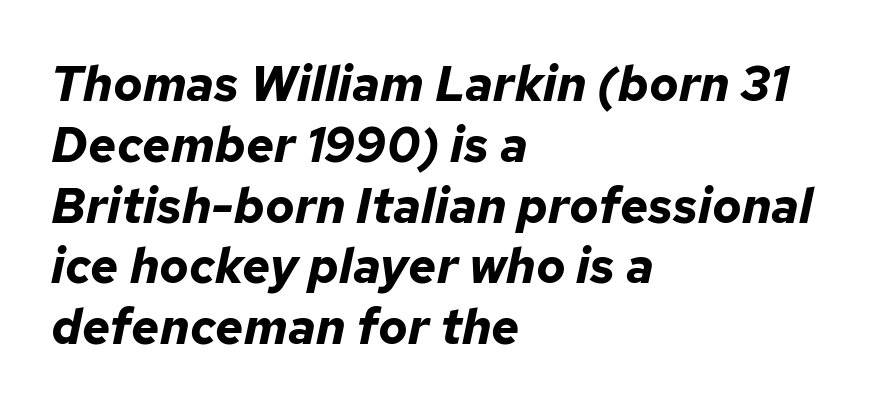
The image shows 49 px bold type, italic (leaning right); set left-aligned, line spacing 1.24x, normal letter spacing, not underlined; low stroke contrast and a medium x-height.
